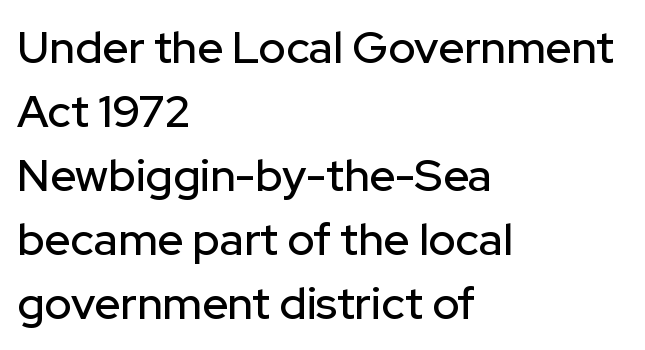
The image shows 45 px sans-serif type, upright; set left-aligned, normal line spacing (1.42x), normal letter spacing, not underlined; low stroke contrast and a medium x-height.
